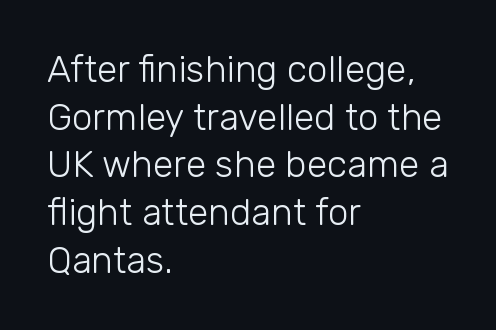
Q: Is the text bold? A: No.
Q: Is the text italic (slanted)? A: No, it is upright.
Q: Is the typeface a serif or a sans-serif typeface? A: Sans-serif.
Q: Is the text underlined? A: No.
Q: How is the paragraph aligned? A: Left-aligned.
Q: Is the spacing between letters normal or unusually wide? A: Normal.
Q: Is the spacing between lines tight, normal or loose? A: Normal.
Q: Width (condensed, normal, or wide)? A: Normal.
Q: Stroke contrast? A: Low.
Q: x-height? A: Medium.
Q: Monospaced? A: No.
